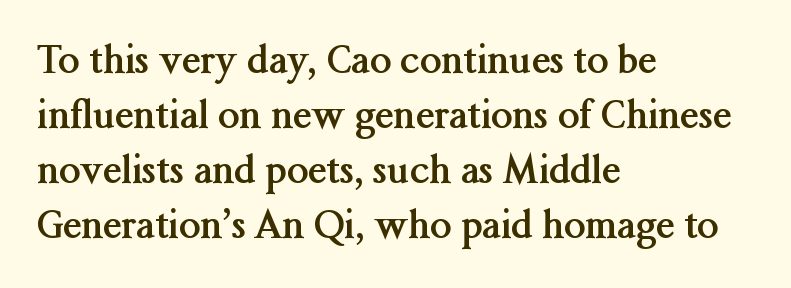
{"serif": "yes", "italic": "no", "bold": "yes", "weight": "semibold", "width": "normal", "stroke_contrast": "medium", "x_height": "medium", "monospaced": "no", "underline": "no", "align": "left", "line_spacing": "normal", "line_spacing_ratio": 1.45, "letter_spacing": "normal", "letter_spacing_em": 0.0, "glyph_px": 38}
